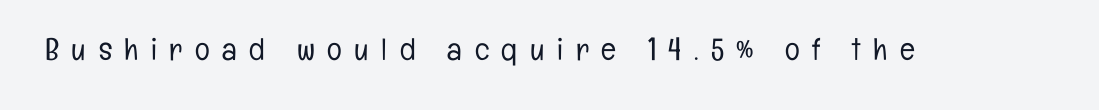
Q: Is the text bold? A: No.
Q: Is the text italic (slanted)? A: No, it is upright.
Q: Is the typeface a serif or a sans-serif typeface? A: Sans-serif.
Q: Is the text underlined? A: No.
Q: Is the spacing between letters normal or unusually wide? A: Unusually wide.
Q: Width (condensed, normal, or wide)? A: Condensed.
Q: Stroke contrast? A: Low.
Q: x-height? A: Medium.
Q: Monospaced? A: No.
